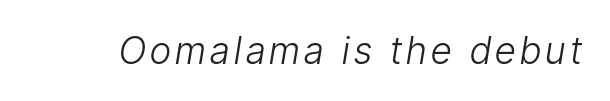
{"italic": "yes", "lean": "right", "slant_degrees": 9, "bold": "no", "weight": "light", "width": "condensed", "stroke_contrast": "low", "x_height": "medium", "monospaced": "no", "underline": "no", "glyph_px": 37}
